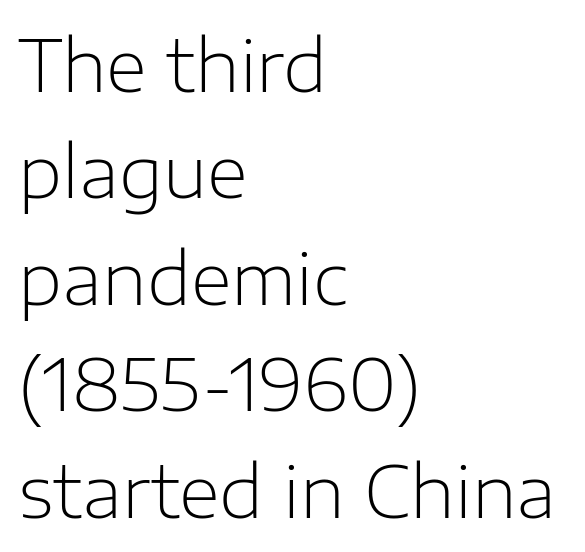
Characters follow at the spacing the type designer built in. A roman cut, with each character standing at attention. The text was rendered using a sans face with plain stroke endings. Proportional: the letters do not fall into vertical columns.
